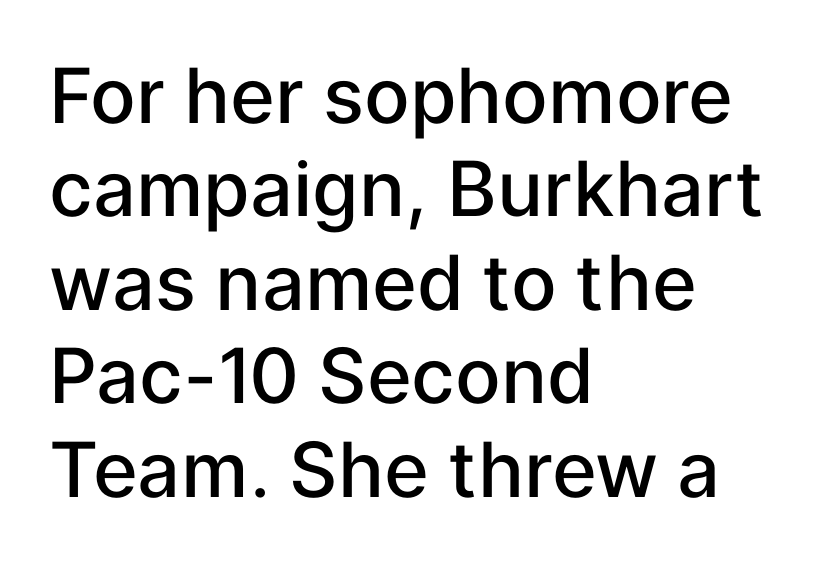
{"serif": "no", "italic": "no", "bold": "semi", "weight": "semibold", "width": "normal", "stroke_contrast": "low", "x_height": "medium", "monospaced": "no", "underline": "no", "align": "left", "line_spacing_ratio": 1.23, "letter_spacing": "normal", "letter_spacing_em": 0.0, "glyph_px": 76}
